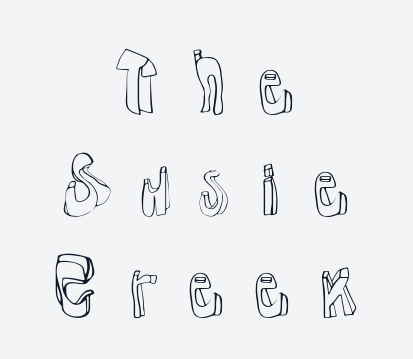
You could not count columns in this text — the font is proportionally spaced. The designer left line spacing at the default. Leftover space on each line is divided equally before and after the words. This is roman type, the default non-slanted kind. The foot of each line stays bare and open. Someone cranked the tracking dial way up on this one.
